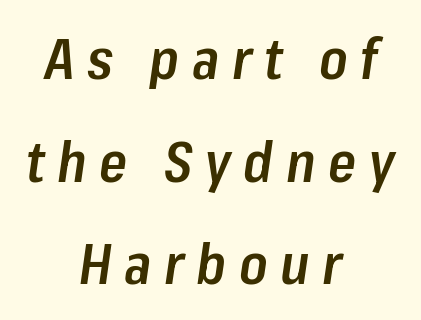
Q: Is the text bold? A: Semi-bold.
Q: Is the text italic (slanted)? A: Yes, it leans right by about 8 degrees.
Q: Is the text underlined? A: No.
Q: How is the paragraph aligned? A: Centered.
Q: Is the spacing between letters normal or unusually wide? A: Unusually wide.
Q: Width (condensed, normal, or wide)? A: Condensed.
Q: Stroke contrast? A: Low.
Q: x-height? A: Medium.
Q: Monospaced? A: No.
